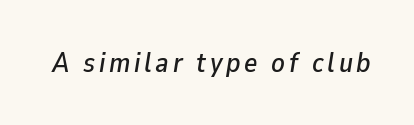
The image shows 28 px text type, italic (leaning right); set not underlined; low stroke contrast and a medium x-height.
